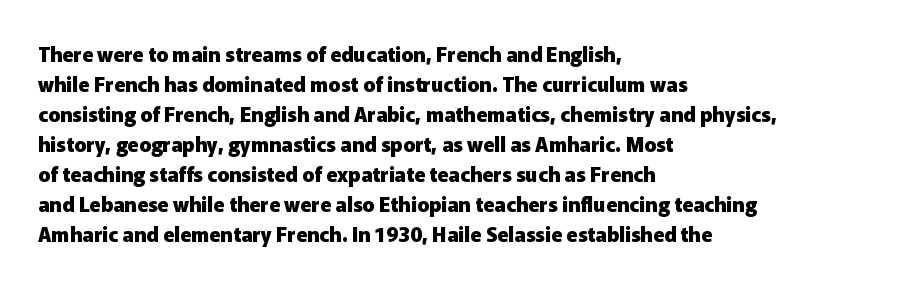
The image shows 20 px bold type, upright; set left-aligned, normal line spacing (1.5x), normal letter spacing, not underlined.
